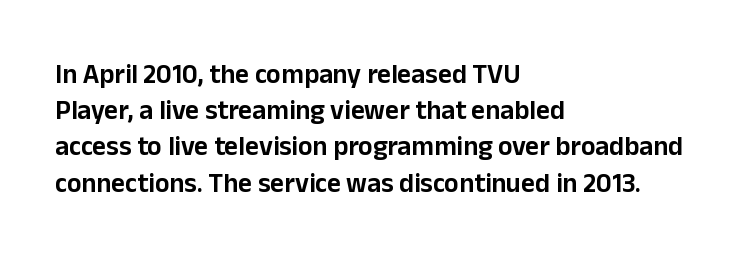
{"italic": "no", "underline": "no", "align": "left", "line_spacing": "normal", "line_spacing_ratio": 1.34, "letter_spacing": "normal", "letter_spacing_em": 0.0, "glyph_px": 27}
